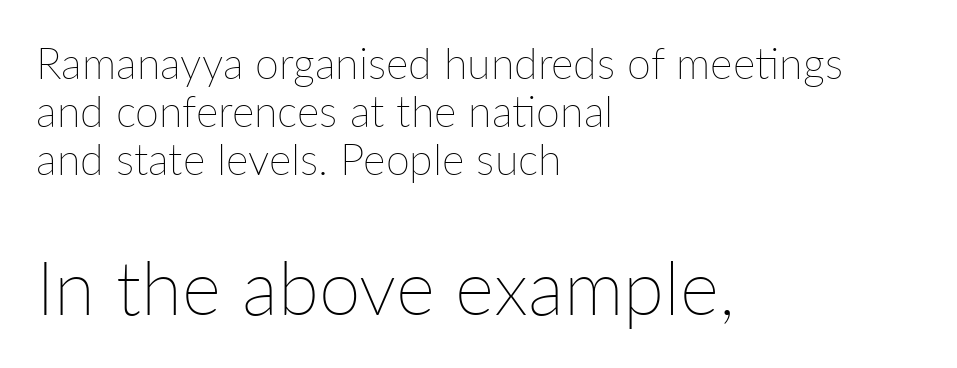
The tracking reads as untouched default to a designer's eye. Clear beneath every line of the passage. Each letter keeps its own natural width here, so spacing adapts to shape. The characters are drawn with everyday or finer stroke widths. If you squint, the bottom block still reads clearly — it's the larger of the two. Casual observation: everything's shoved over to the left.
